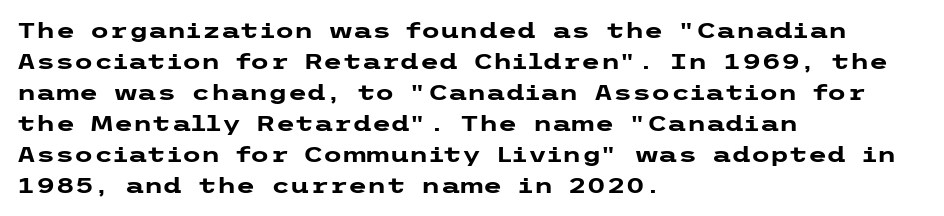
Ordinary non-slanted type is in use. The space between consecutive lines is moderate. The strokes are fattened all the way to bold. No extra tracking has been applied to these lines. Quick note: underline off. The typesetter chose a ragged-right arrangement here.
